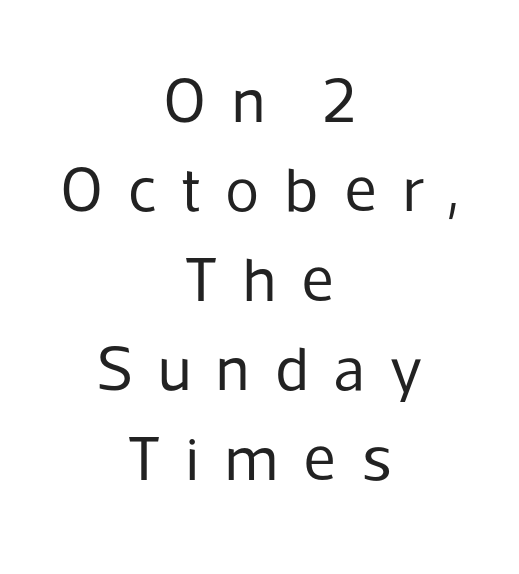
Is the type heavy? It reads as light-to-regular instead. Tracking value appears strongly positive — letters spread wide. These lines are rendered in a variable-pitch font. The lines are quadded center. The glyphs are unaccompanied by any horizontal stroke below them.
